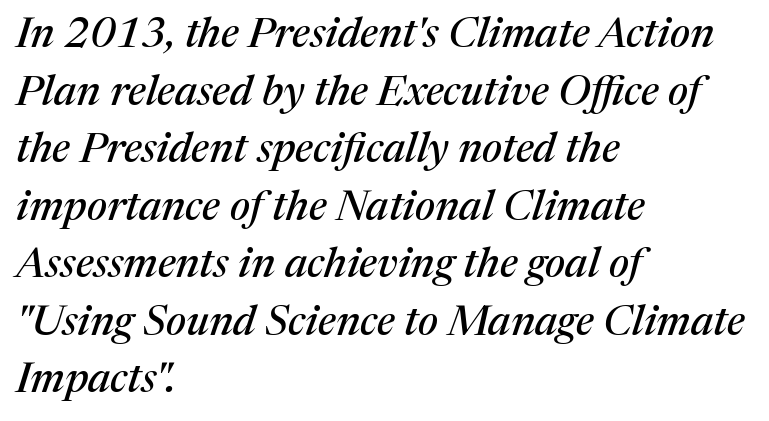
Horizontal bands of white between lines are of average thickness. Compared with ordinary roman type, these characters are visibly tilted. The specimen omits any rule beneath the text block's lines. Honestly, the letter spacing is just normal — you wouldn't notice it. A typesetter would call this proportional, since set widths differ per character. These lines stack with their left ends in a neat column.
